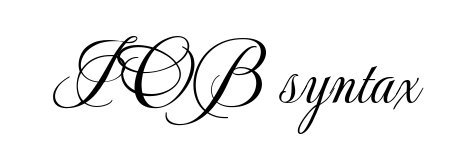
{"serif": "no", "bold": "no", "weight": "light", "width": "normal", "stroke_contrast": "low", "x_height": "small", "monospaced": "no", "underline": "no", "letter_spacing": "normal", "letter_spacing_em": 0.0, "glyph_px": 79}
